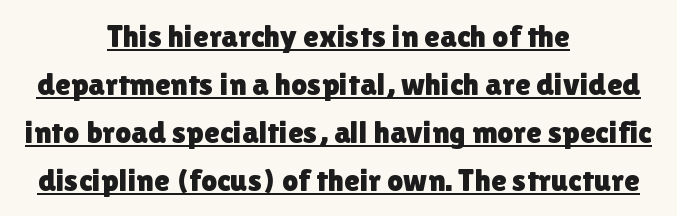
Q: Is the text italic (slanted)? A: No, it is upright.
Q: Is the typeface a serif or a sans-serif typeface? A: Sans-serif.
Q: Is the text underlined? A: Yes.
Q: How is the paragraph aligned? A: Centered.
Q: Is the spacing between letters normal or unusually wide? A: Normal.
Q: Is the spacing between lines tight, normal or loose? A: Normal.
Q: Width (condensed, normal, or wide)? A: Normal.
Q: Stroke contrast? A: Low.
Q: x-height? A: Medium.
Q: Monospaced? A: No.
